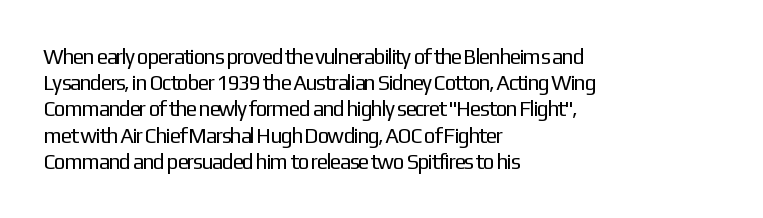
The image shows 21 px text type, upright; set left-aligned, normal line spacing (1.25x), normal letter spacing, not underlined.
